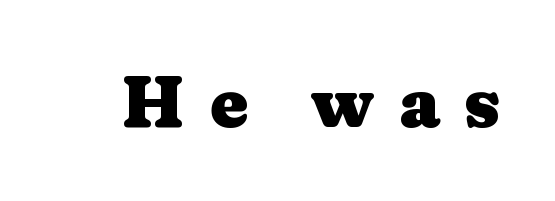
{"serif": "yes", "italic": "no", "bold": "yes", "weight": "heavy", "width": "wide", "stroke_contrast": "medium", "x_height": "medium", "monospaced": "no", "underline": "no", "letter_spacing": "wide", "letter_spacing_em": 0.34, "glyph_px": 73}
